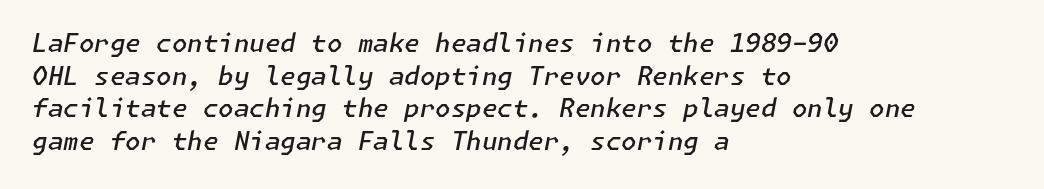
Q: Is the text bold? A: Semi-bold.
Q: Is the text italic (slanted)? A: Yes, it leans right by about 11 degrees.
Q: Is the text underlined? A: No.
Q: How is the paragraph aligned? A: Left-aligned.
Q: Is the spacing between letters normal or unusually wide? A: Normal.
Q: Is the spacing between lines tight, normal or loose? A: Normal.
